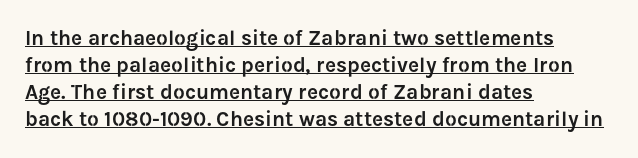
Q: Is the text italic (slanted)? A: No, it is upright.
Q: Is the text underlined? A: Yes.
Q: How is the paragraph aligned? A: Left-aligned.
Q: Is the spacing between letters normal or unusually wide? A: Normal.
Q: Is the spacing between lines tight, normal or loose? A: Normal.
